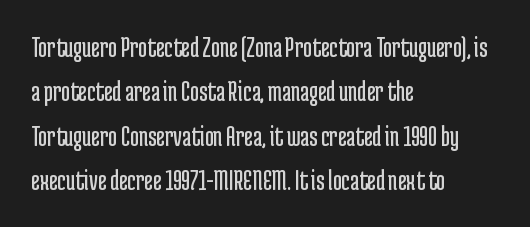
Has an underline been added? It has not. The vertical gap from one line to the next is medium. These lines are rendered in a variable-pitch font. The passage shown is not bold in any degree. The letters sit at their default tracking, neither squeezed nor spread. The rag falls on the right side of this text block.
